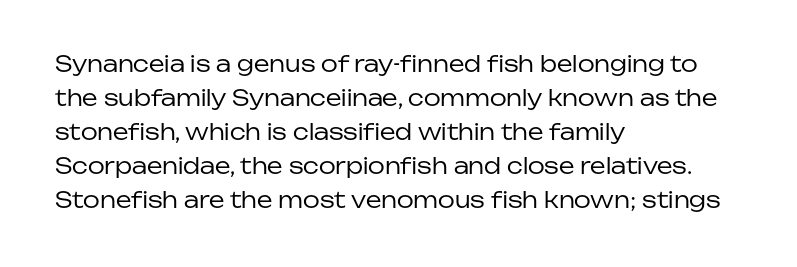
Q: Is the text bold? A: No.
Q: Is the text italic (slanted)? A: No, it is upright.
Q: Is the text underlined? A: No.
Q: How is the paragraph aligned? A: Left-aligned.
Q: Is the spacing between letters normal or unusually wide? A: Normal.
Q: Is the spacing between lines tight, normal or loose? A: Normal.
